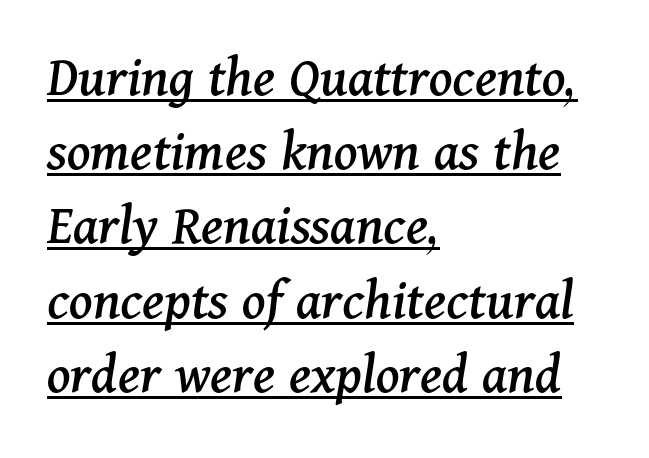
The image shows 58 px serif type, italic (leaning right); set left-aligned, normal line spacing (1.28x), normal letter spacing, underlined; medium stroke contrast and a medium x-height.
